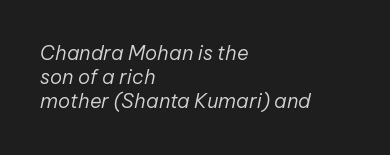
The image shows 20 px text type, italic (leaning right); set left-aligned, line spacing 1.21x, normal letter spacing, not underlined.
